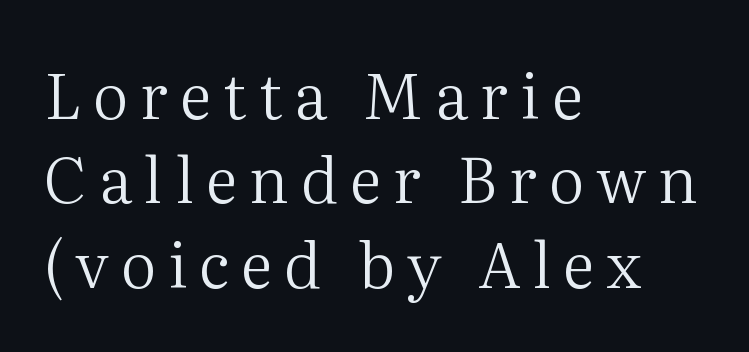
Q: Is the text bold? A: No.
Q: Is the text italic (slanted)? A: No, it is upright.
Q: Is the typeface a serif or a sans-serif typeface? A: Serif.
Q: Is the text underlined? A: No.
Q: How is the paragraph aligned? A: Left-aligned.
Q: Is the spacing between lines tight, normal or loose? A: Normal.
Q: Width (condensed, normal, or wide)? A: Normal.
Q: Stroke contrast? A: Medium.
Q: x-height? A: Medium.
Q: Monospaced? A: No.
